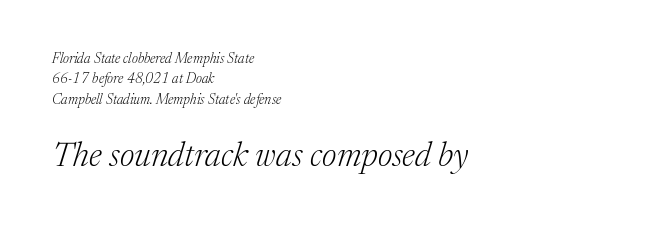
The image shows 34 px light serif type, italic (leaning right); set left-aligned, normal line spacing (1.46x), normal letter spacing, not underlined; the second (bottom) block is 2.43x larger; medium stroke contrast and a medium x-height.
